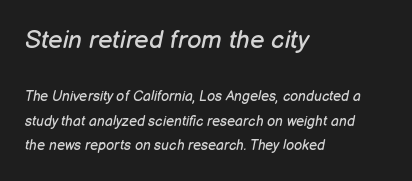
{"italic": "yes", "lean": "right", "slant_degrees": 12, "bold": "no", "underline": "no", "align": "left", "line_spacing_ratio": 1.74, "letter_spacing": "normal", "letter_spacing_em": 0.0, "larger_block": "first", "size_ratio": 1.79, "glyph_px": 25}
